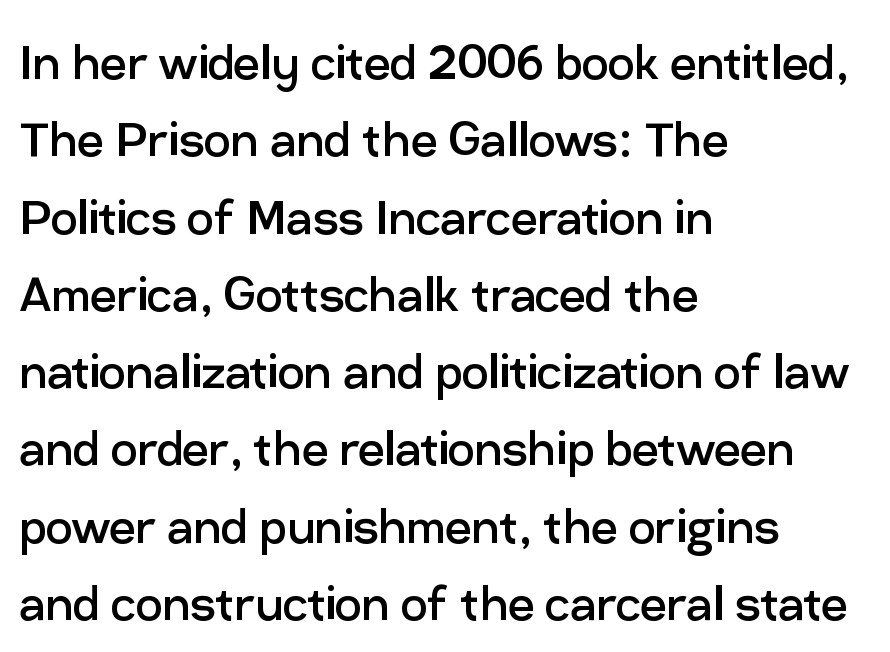
The image shows 59 px regular-weight sans-serif type, upright; set left-aligned, normal line spacing (1.31x), normal letter spacing, not underlined; low stroke contrast and a medium x-height.
